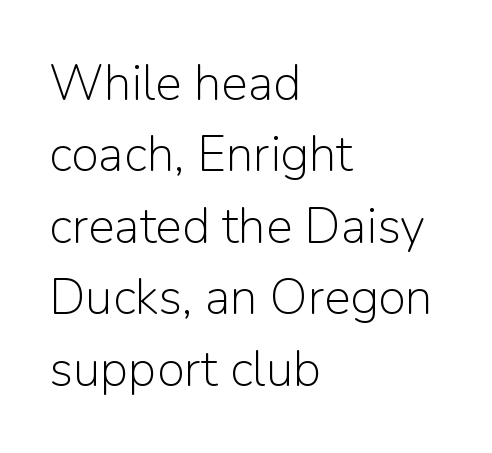
The image shows 50 px light sans-serif type, upright; set left-aligned, normal line spacing (1.43x), normal letter spacing, not underlined; low stroke contrast and a medium x-height.
